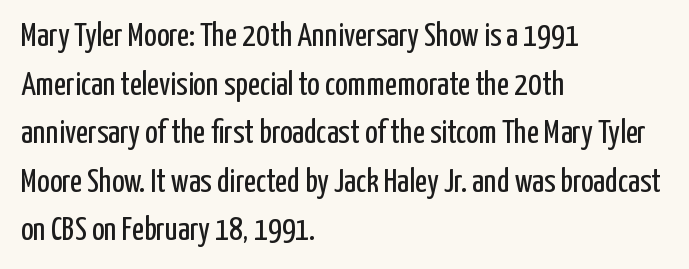
{"serif": "no", "italic": "no", "bold": "no", "weight": "regular", "width": "condensed", "stroke_contrast": "low", "x_height": "medium", "monospaced": "no", "underline": "no", "align": "left", "line_spacing": "normal", "line_spacing_ratio": 1.47, "letter_spacing": "normal", "letter_spacing_em": 0.0, "glyph_px": 33}
